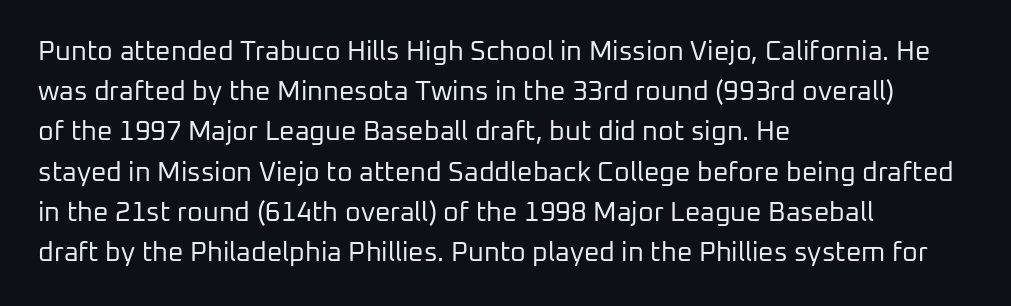
Q: Is the text bold? A: No.
Q: Is the text italic (slanted)? A: No, it is upright.
Q: Is the text underlined? A: No.
Q: How is the paragraph aligned? A: Left-aligned.
Q: Is the spacing between letters normal or unusually wide? A: Normal.
Q: Is the spacing between lines tight, normal or loose? A: Normal.
